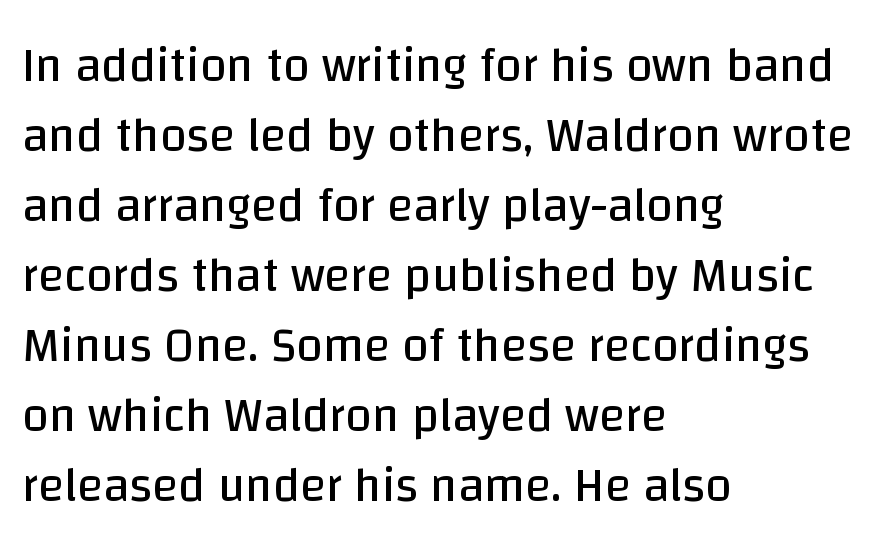
No heavy texture on the line: the type isn't bold. Note the varied advance widths — an 'i' is clearly narrower than an 'm'. The letters sit at their default tracking, neither squeezed nor spread. One glance says typical: line gaps are just what's usual. The paragraph shown leans on its left margin.
